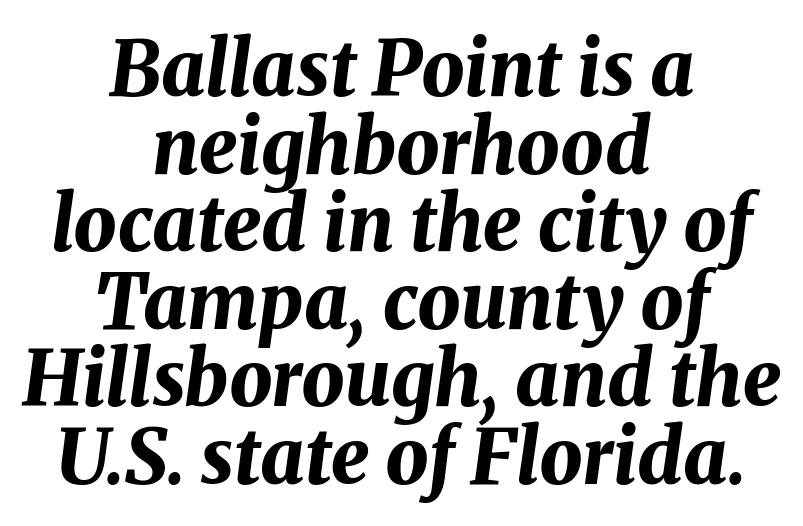
Underlining? Definitely not there. Notice how thick the strokes are: this is what a full bold looks like. In terms of leading, this rendering errs on the cramped side. Posture: slanted. Is the block centered? Yes — each line is placed symmetrically about the middle.
